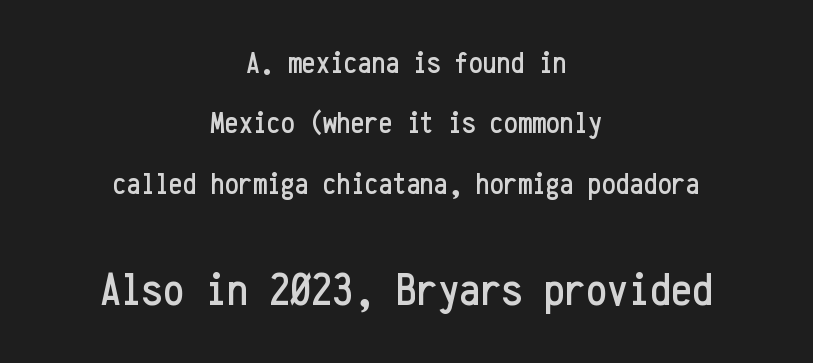
The image shows 47 px condensed sans-serif type, upright, monospaced; set centered, loose line spacing (1.95x), normal letter spacing, not underlined; the second (bottom) block is 1.52x larger; low stroke contrast and a medium x-height.
